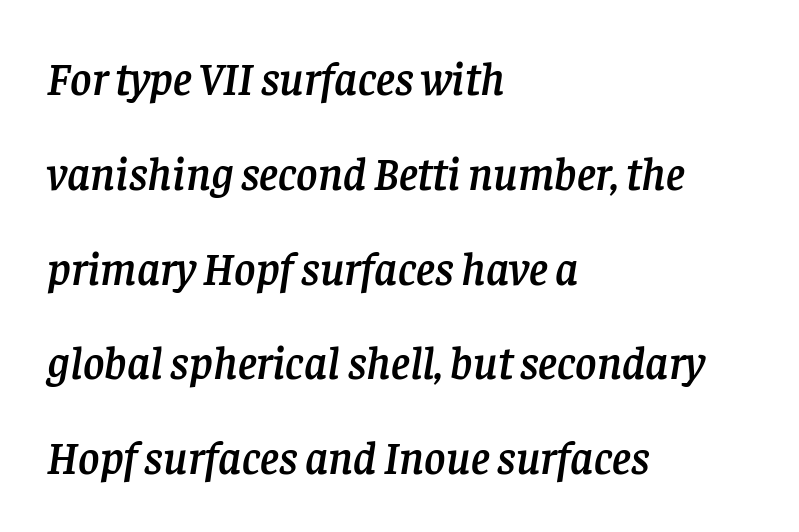
{"serif": "yes", "italic": "yes", "lean": "right", "slant_degrees": 8, "width": "normal", "stroke_contrast": "low", "x_height": "large", "monospaced": "no", "underline": "no", "align": "left", "line_spacing": "loose", "line_spacing_ratio": 2.06, "letter_spacing": "normal", "letter_spacing_em": 0.0, "glyph_px": 46}
